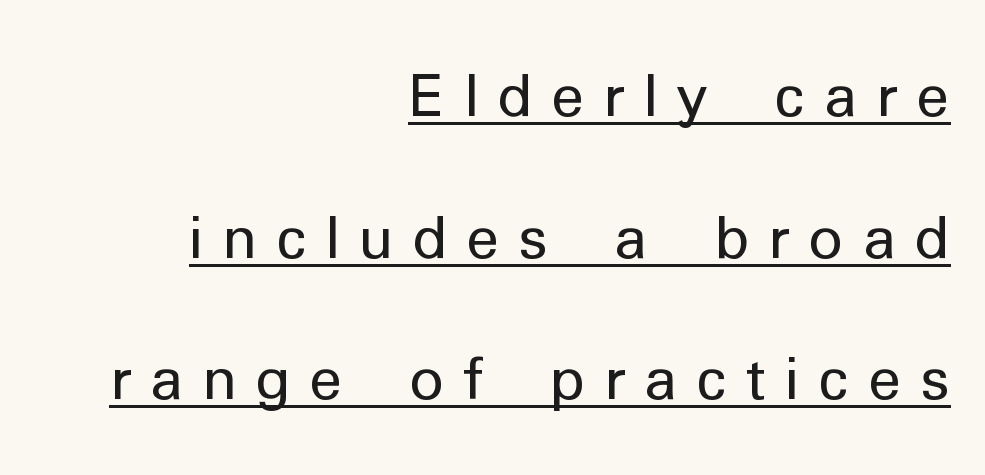
Designer's note — italics off, roman on. Stroke thickness stays within the range of a standard reading face or lighter. You can see a thin bar hugging the bottom of the glyphs. The type is letterspaced generously, with wide tracking.
